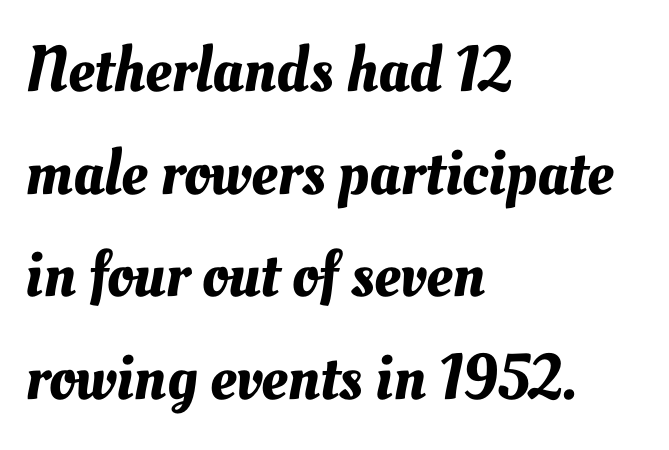
Q: Is the text underlined? A: No.
Q: How is the paragraph aligned? A: Left-aligned.
Q: Is the spacing between letters normal or unusually wide? A: Normal.
Q: Is the spacing between lines tight, normal or loose? A: Normal.
Q: Width (condensed, normal, or wide)? A: Normal.
Q: Stroke contrast? A: Medium.
Q: x-height? A: Small.
Q: Monospaced? A: No.
